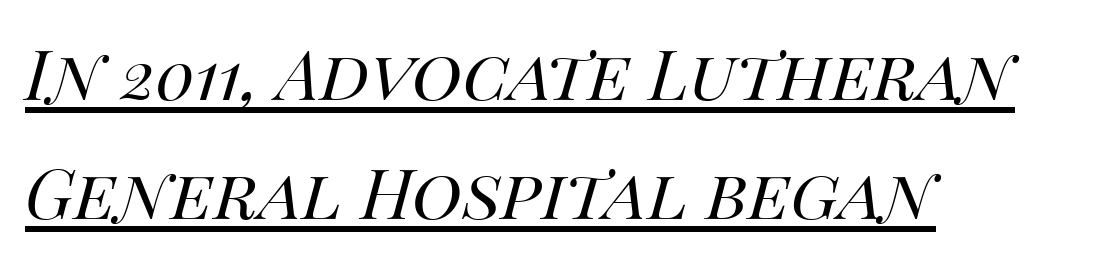
Q: Is the text bold? A: No.
Q: Is the text italic (slanted)? A: Yes, it leans right by about 14 degrees.
Q: Is the text underlined? A: Yes.
Q: How is the paragraph aligned? A: Left-aligned.
Q: Is the spacing between letters normal or unusually wide? A: Normal.
Q: Width (condensed, normal, or wide)? A: Normal.
Q: Stroke contrast? A: Medium.
Q: x-height? A: Large.
Q: Monospaced? A: No.
